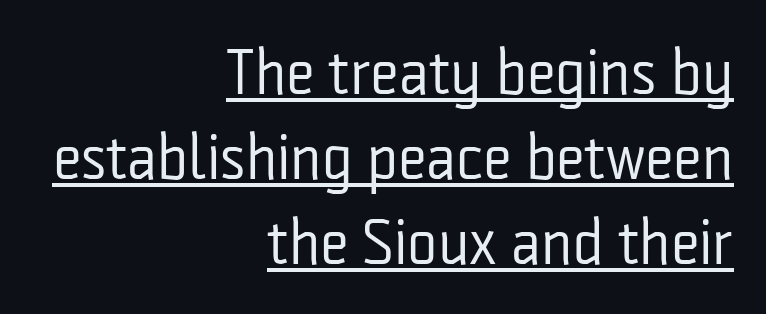
This is roman type, the default non-slanted kind. Summary of vertical rhythm: regular, with standard interline spacing. Unbolded letterforms with no extra heft. Do the characters align in a grid? No, the font is proportional. Compared with a flush-left layout, this one pins lines to the opposite, right side.
